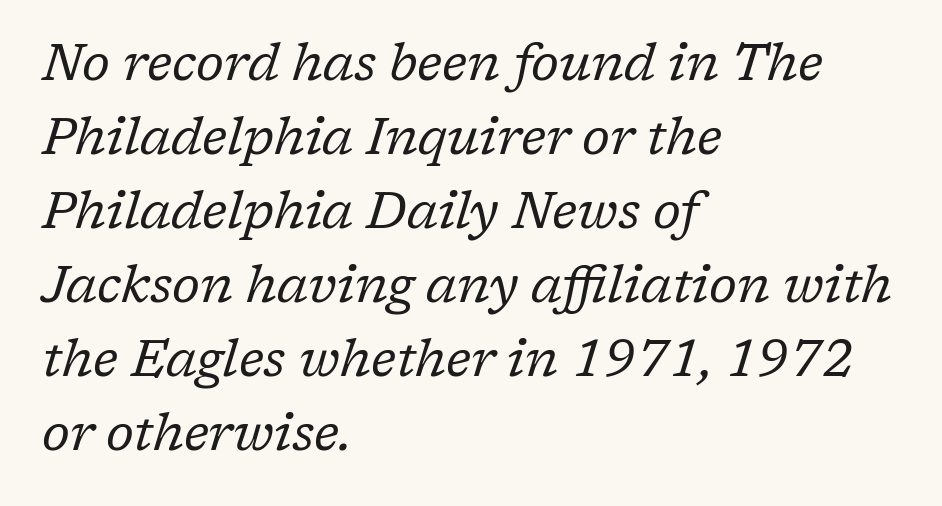
{"serif": "yes", "italic": "yes", "lean": "right", "slant_degrees": 17, "bold": "no", "weight": "regular", "width": "normal", "stroke_contrast": "low", "x_height": "medium", "monospaced": "no", "underline": "no", "align": "left", "line_spacing": "normal", "line_spacing_ratio": 1.45, "letter_spacing": "normal", "letter_spacing_em": 0.0, "glyph_px": 51}
